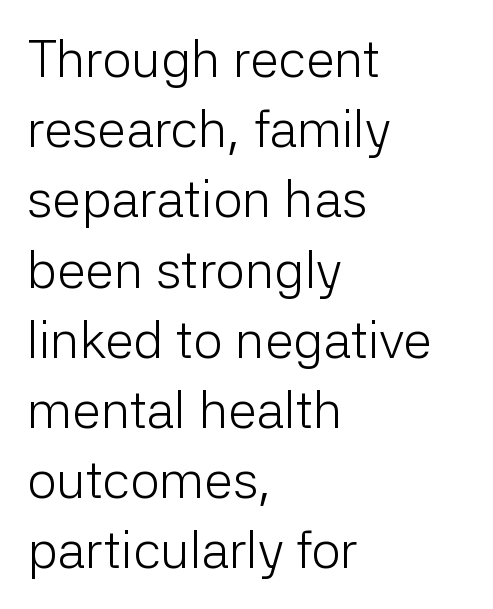
The image shows 52 px light sans-serif type, upright; set left-aligned, normal line spacing (1.35x), normal letter spacing, not underlined; low stroke contrast and a medium x-height.
